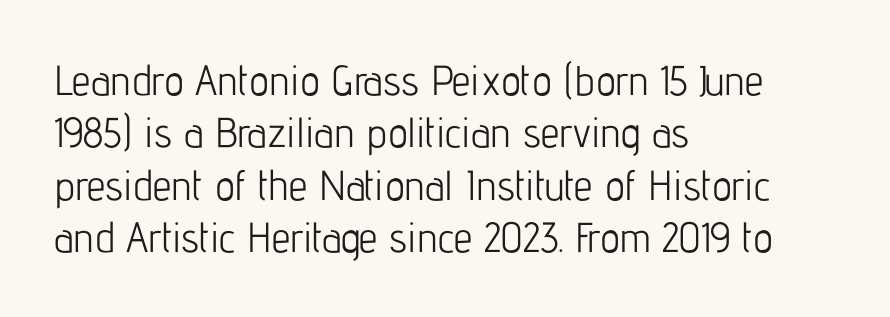
{"serif": "no", "italic": "no", "bold": "no", "weight": "light", "width": "condensed", "stroke_contrast": "low", "x_height": "medium", "monospaced": "no", "underline": "no", "align": "left", "line_spacing": "normal", "line_spacing_ratio": 1.25, "letter_spacing": "normal", "letter_spacing_em": 0.0, "glyph_px": 42}
